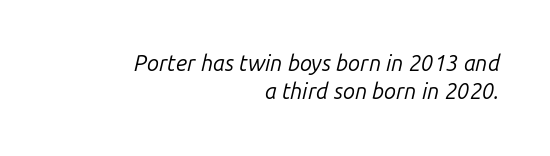
Q: Is the text bold? A: No.
Q: Is the text italic (slanted)? A: Yes, it leans right by about 14 degrees.
Q: Is the text underlined? A: No.
Q: How is the paragraph aligned? A: Right-aligned.
Q: Is the spacing between letters normal or unusually wide? A: Normal.
Q: Is the spacing between lines tight, normal or loose? A: Normal.
